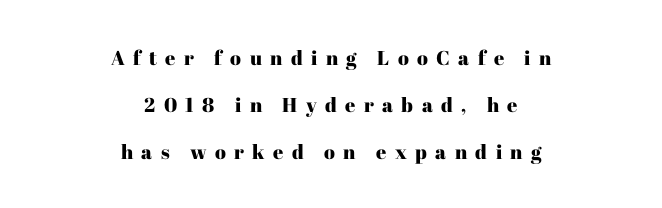
Clear beneath every line of the passage. The tracking reads as deliberately expanded to a designer's eye. Line spacing here is loose. Every row of glyphs is offset so its center matches the block's center.
